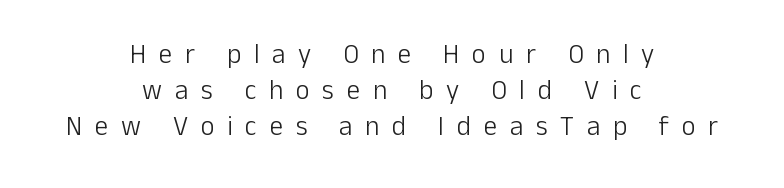
This reads as an unemphasized weight, regular at the heaviest. Every stem runs plumb, perpendicular to the baseline. Baseline-to-baseline distance is the conventional proportion of letter height. There is plenty of visible air inserted between adjacent glyphs.
